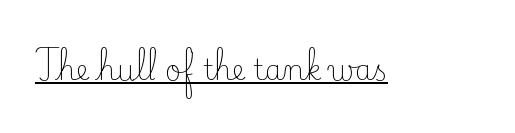
Honestly, the letter spacing is just normal — you wouldn't notice it. Proportional: the letters do not fall into vertical columns. It's the straight-up-and-down kind of type. Underline: present.
